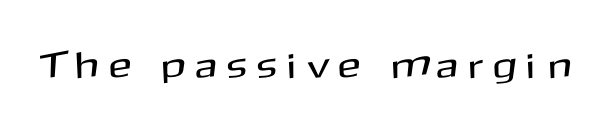
Check under the words: just untouched page. The lettering stays uniformly vertical, giving the passage a roman look. Between one letter and the next there's a generous, obvious gap. Look at the bottom of the vertical strokes: they stop flat, with no serifs.
